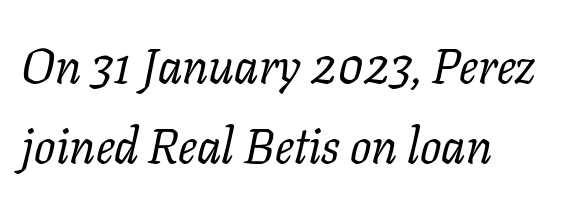
{"serif": "yes", "italic": "yes", "lean": "right", "slant_degrees": 11, "bold": "no", "weight": "regular", "width": "normal", "stroke_contrast": "low", "x_height": "medium", "monospaced": "no", "underline": "no", "line_spacing": "normal", "line_spacing_ratio": 1.6, "letter_spacing": "normal", "letter_spacing_em": 0.0, "glyph_px": 50}
